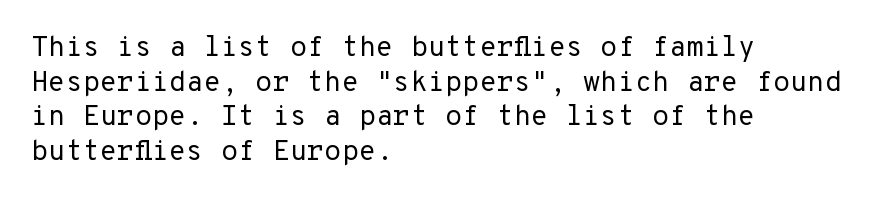
The image shows 28 px regular-weight sans-serif type, upright; set left-aligned, line spacing 1.24x, normal letter spacing, not underlined; low stroke contrast and a medium x-height.
